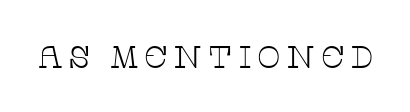
Q: Is the text bold? A: No.
Q: Is the text italic (slanted)? A: No, it is upright.
Q: Is the typeface a serif or a sans-serif typeface? A: Serif.
Q: Is the text underlined? A: No.
Q: Width (condensed, normal, or wide)? A: Wide.
Q: Stroke contrast? A: Low.
Q: x-height? A: Large.
Q: Monospaced? A: No.
